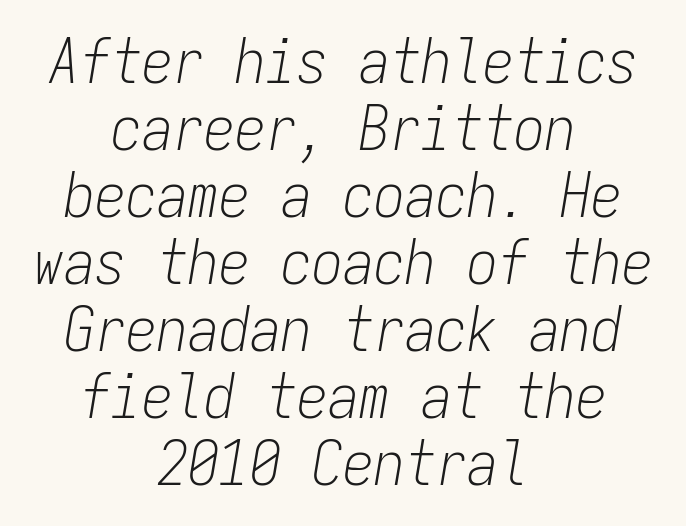
Q: Is the text bold? A: No.
Q: Is the text italic (slanted)? A: Yes, it leans right by about 9 degrees.
Q: Is the text underlined? A: No.
Q: How is the paragraph aligned? A: Centered.
Q: Is the spacing between letters normal or unusually wide? A: Normal.
Q: Is the spacing between lines tight, normal or loose? A: Tight.
Q: Width (condensed, normal, or wide)? A: Condensed.
Q: Stroke contrast? A: Low.
Q: x-height? A: Medium.
Q: Monospaced? A: Yes.
